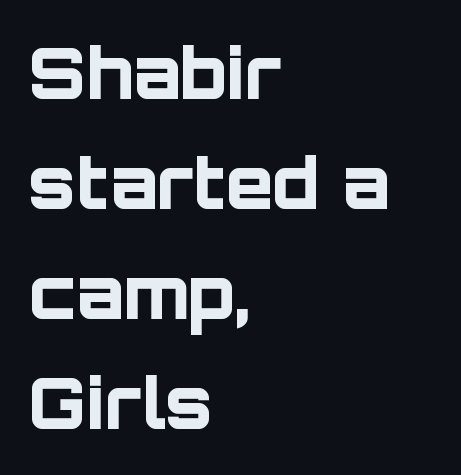
{"serif": "no", "italic": "no", "bold": "yes", "weight": "bold", "width": "normal", "stroke_contrast": "low", "x_height": "large", "monospaced": "no", "underline": "no", "align": "left", "line_spacing": "normal", "line_spacing_ratio": 1.57, "letter_spacing": "normal", "letter_spacing_em": 0.0, "glyph_px": 70}
